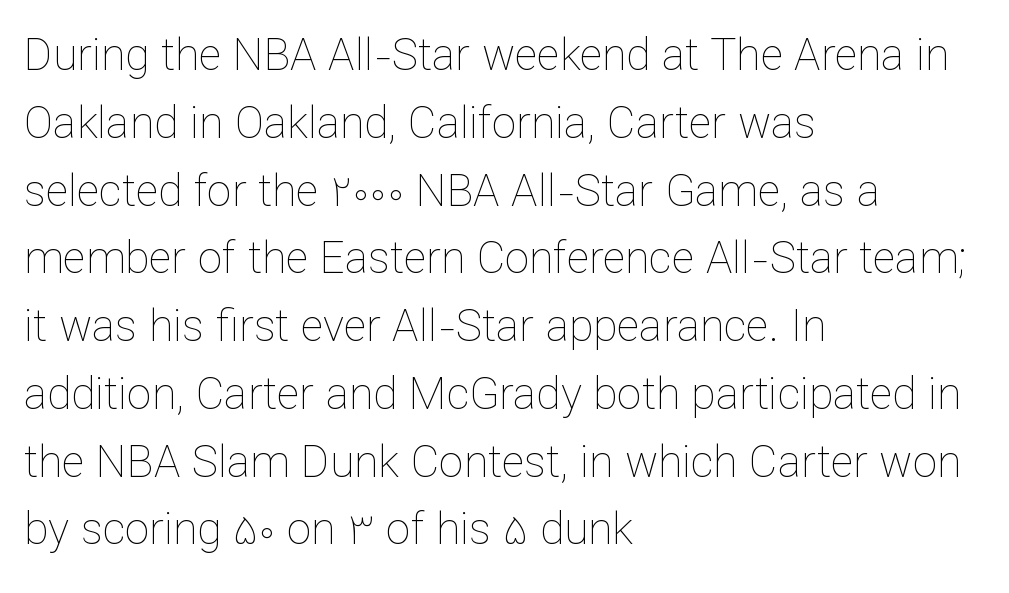
{"italic": "no", "bold": "no", "weight": "thin", "width": "normal", "stroke_contrast": "low", "x_height": "medium", "monospaced": "no", "underline": "no", "align": "left", "line_spacing": "normal", "line_spacing_ratio": 1.54, "letter_spacing": "normal", "letter_spacing_em": 0.0, "glyph_px": 44}
